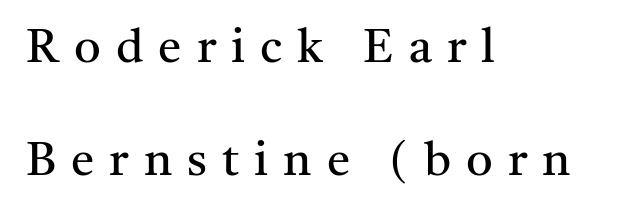
Q: Is the text bold? A: No.
Q: Is the text italic (slanted)? A: No, it is upright.
Q: Is the typeface a serif or a sans-serif typeface? A: Serif.
Q: Is the text underlined? A: No.
Q: How is the paragraph aligned? A: Left-aligned.
Q: Is the spacing between letters normal or unusually wide? A: Unusually wide.
Q: Is the spacing between lines tight, normal or loose? A: Loose.
Q: Width (condensed, normal, or wide)? A: Normal.
Q: Stroke contrast? A: Medium.
Q: x-height? A: Medium.
Q: Monospaced? A: No.
